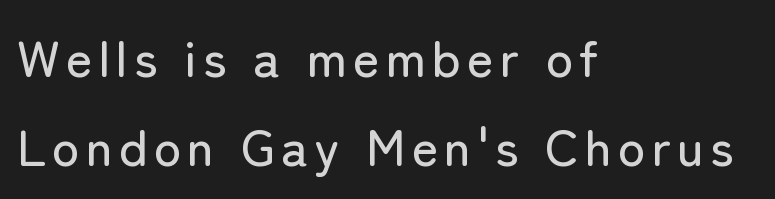
{"serif": "no", "italic": "no", "width": "normal", "stroke_contrast": "low", "x_height": "medium", "monospaced": "no", "underline": "no", "align": "left", "line_spacing_ratio": 1.75, "glyph_px": 51}
